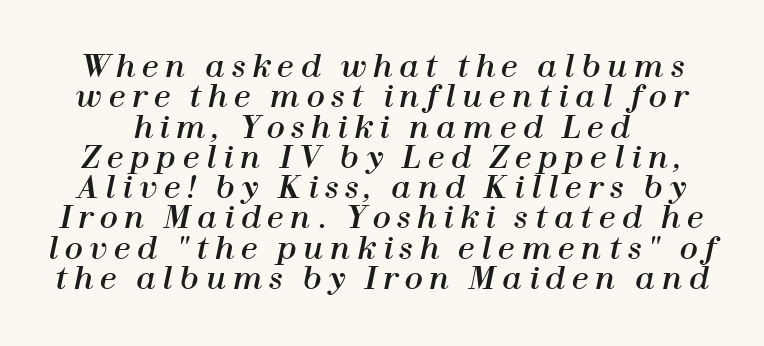
The image shows 30 px text type, italic (leaning right); set tight line spacing (1.01x), unusually wide letter spacing (+0.22 em), not underlined; high stroke contrast and a medium x-height.
